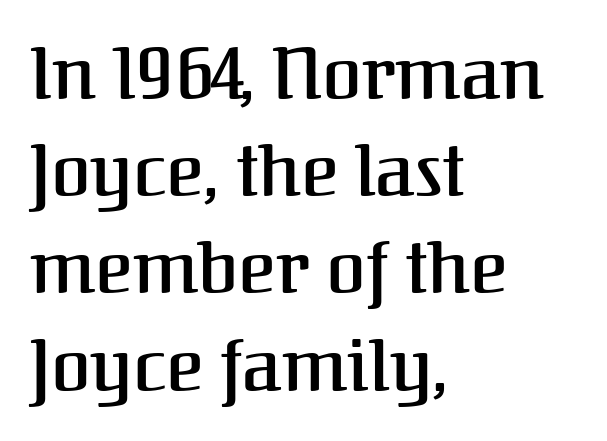
The image shows 72 px serif type, upright; set left-aligned, normal line spacing (1.35x), normal letter spacing, not underlined; medium stroke contrast and a medium x-height.
